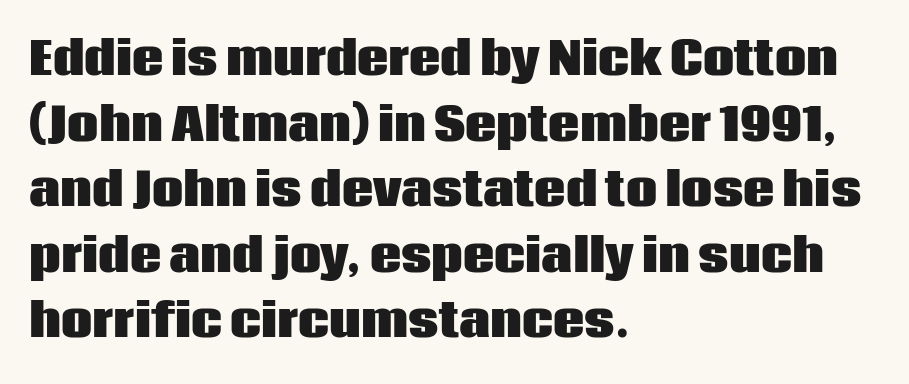
Q: Is the text bold? A: Yes.
Q: Is the text italic (slanted)? A: No, it is upright.
Q: Is the typeface a serif or a sans-serif typeface? A: Sans-serif.
Q: Is the text underlined? A: No.
Q: How is the paragraph aligned? A: Left-aligned.
Q: Is the spacing between letters normal or unusually wide? A: Normal.
Q: Is the spacing between lines tight, normal or loose? A: Normal.
Q: Width (condensed, normal, or wide)? A: Normal.
Q: Stroke contrast? A: Low.
Q: x-height? A: Large.
Q: Monospaced? A: No.
